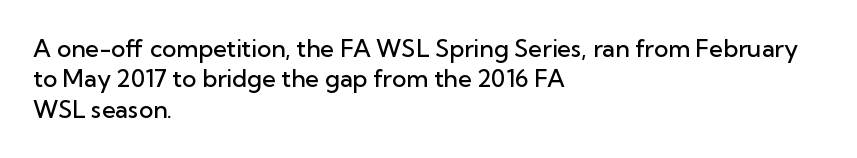
Q: Is the text bold? A: Semi-bold.
Q: Is the text italic (slanted)? A: No, it is upright.
Q: Is the text underlined? A: No.
Q: How is the paragraph aligned? A: Left-aligned.
Q: Is the spacing between letters normal or unusually wide? A: Normal.
Q: Is the spacing between lines tight, normal or loose? A: Normal.
